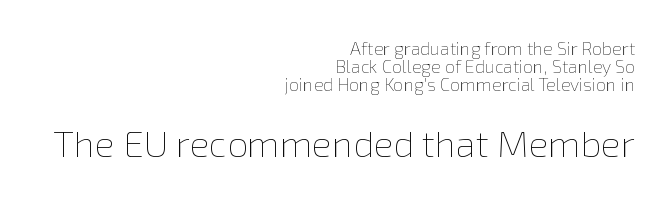
{"italic": "no", "bold": "no", "weight": "thin", "width": "normal", "x_height": "medium", "monospaced": "no", "underline": "no", "align": "right", "line_spacing": "tight", "line_spacing_ratio": 0.99, "letter_spacing": "normal", "letter_spacing_em": 0.0, "larger_block": "second", "size_ratio": 2.06, "glyph_px": 37}
